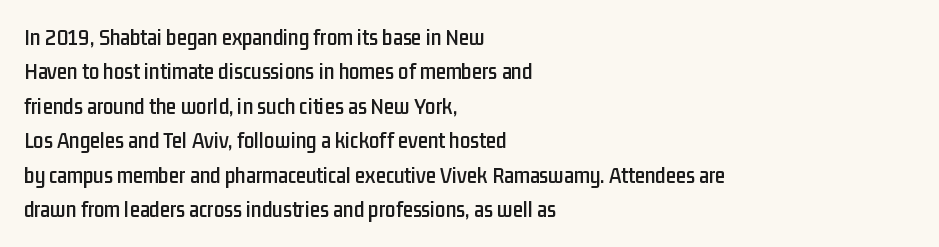
{"italic": "no", "underline": "no", "align": "left", "line_spacing": "normal", "line_spacing_ratio": 1.5, "letter_spacing": "normal", "letter_spacing_em": 0.0, "glyph_px": 23}
